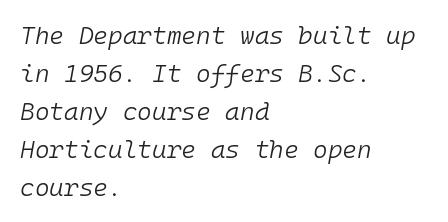
The cut favours lightness, reaching ordinary text weight at its darkest. Notice how the stems are inclined rather than vertical — that's the hallmark of italics. Does the copy run flush right? No — it runs flush left. This rendering leaves character spacing at its baseline value. Glance below the letters and you will spot only blank space.
